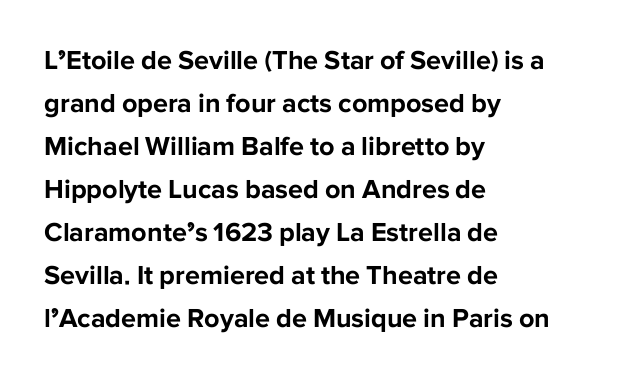
Typesetter's note: full bold, strokes at maximum text heaviness. Quick note: interline space is typical. Compared with a centered layout, this one pins lines to the left instead. Tall strokes in this sample are plumb rather than angled. The tracking reads as untouched default to a designer's eye. Has an underline been added? It has not.
